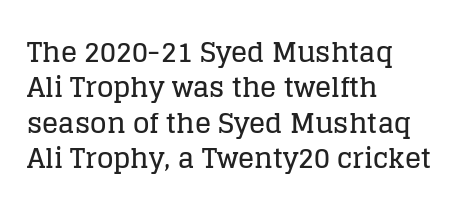
Q: Is the text italic (slanted)? A: No, it is upright.
Q: Is the text underlined? A: No.
Q: How is the paragraph aligned? A: Left-aligned.
Q: Is the spacing between letters normal or unusually wide? A: Normal.
Q: Is the spacing between lines tight, normal or loose? A: Normal.
